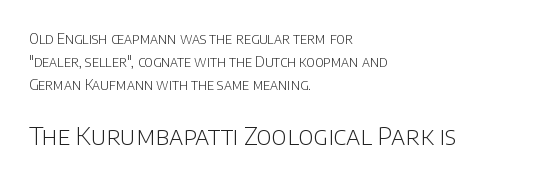
{"italic": "no", "bold": "no", "underline": "no", "align": "left", "line_spacing": "normal", "line_spacing_ratio": 1.66, "letter_spacing": "normal", "letter_spacing_em": 0.0, "larger_block": "second", "size_ratio": 1.79, "glyph_px": 25}
